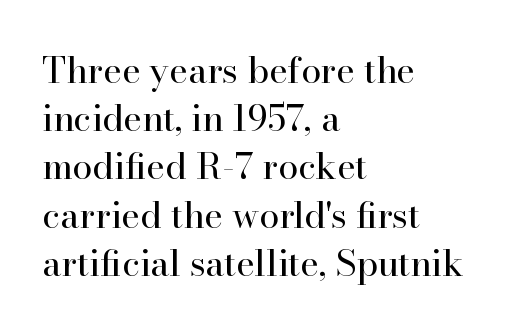
The letters carry serifs — small finishing strokes at the ends of their stems. Quick note: underline off. All the whitespace from short lines collects on the right. If you measured baseline to baseline, you'd find a middling distance. Varying glyph widths throughout — classic text-font behaviour.
